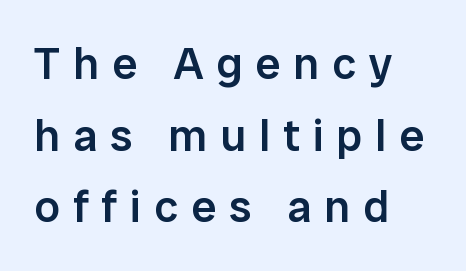
{"serif": "no", "italic": "no", "bold": "semi", "weight": "semibold", "width": "normal", "stroke_contrast": "low", "x_height": "medium", "monospaced": "no", "underline": "no", "align": "left", "line_spacing": "normal", "line_spacing_ratio": 1.59, "letter_spacing": "wide", "letter_spacing_em": 0.29, "glyph_px": 45}
